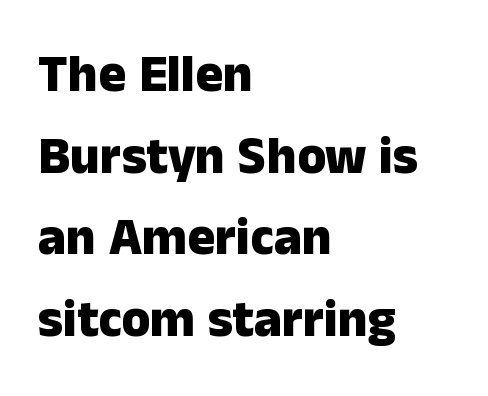
Q: Is the text bold? A: Yes.
Q: Is the text italic (slanted)? A: No, it is upright.
Q: Is the typeface a serif or a sans-serif typeface? A: Sans-serif.
Q: Is the text underlined? A: No.
Q: How is the paragraph aligned? A: Left-aligned.
Q: Is the spacing between letters normal or unusually wide? A: Normal.
Q: Is the spacing between lines tight, normal or loose? A: Normal.
Q: Width (condensed, normal, or wide)? A: Normal.
Q: Stroke contrast? A: Low.
Q: x-height? A: Medium.
Q: Monospaced? A: No.
